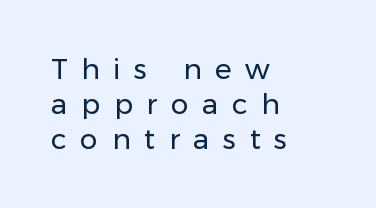
{"serif": "no", "italic": "no", "bold": "no", "weight": "regular", "width": "normal", "stroke_contrast": "low", "x_height": "medium", "monospaced": "no", "underline": "no", "align": "left", "line_spacing": "normal", "line_spacing_ratio": 1.25, "letter_spacing": "wide", "letter_spacing_em": 0.49, "glyph_px": 28}
